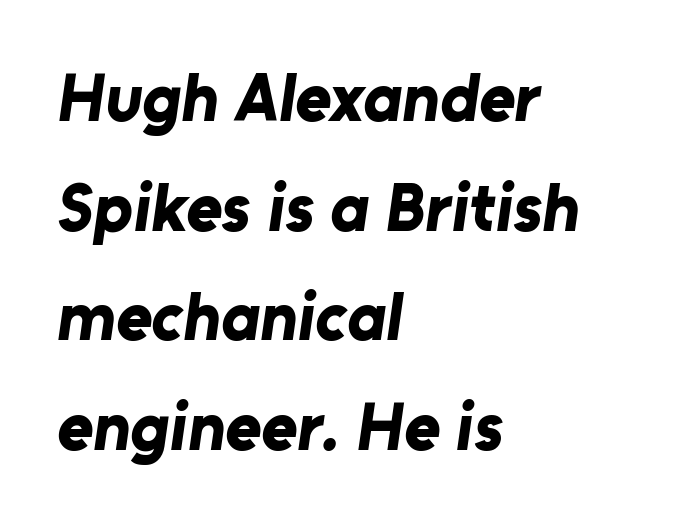
A normal amount of white space separates one row of letters from the next. Each glyph is drawn with heavy, bold strokes. Leftover space on each line is placed entirely after the last word. Is this a fixed-width face? No — the glyphs have proportional, varying widths.
